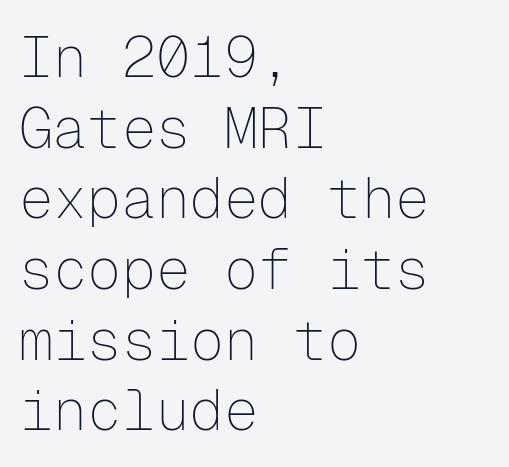
The image shows 57 px thin sans-serif type, upright, monospaced; set left-aligned, line spacing 1.24x, normal letter spacing, not underlined; low stroke contrast and a medium x-height.
